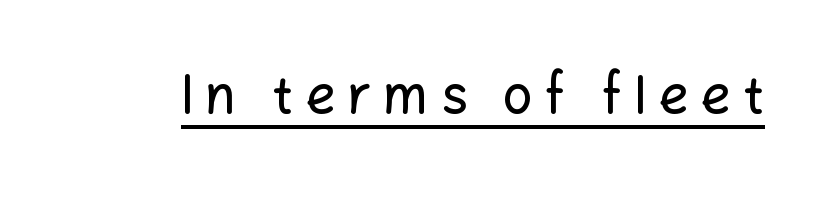
Do the characters align in a grid? No, the font is proportional. When letters stand straight like this, we call the style roman or upright. These lines are composed in type without serifs. Spacing between characters has been opened up far beyond the box default.
